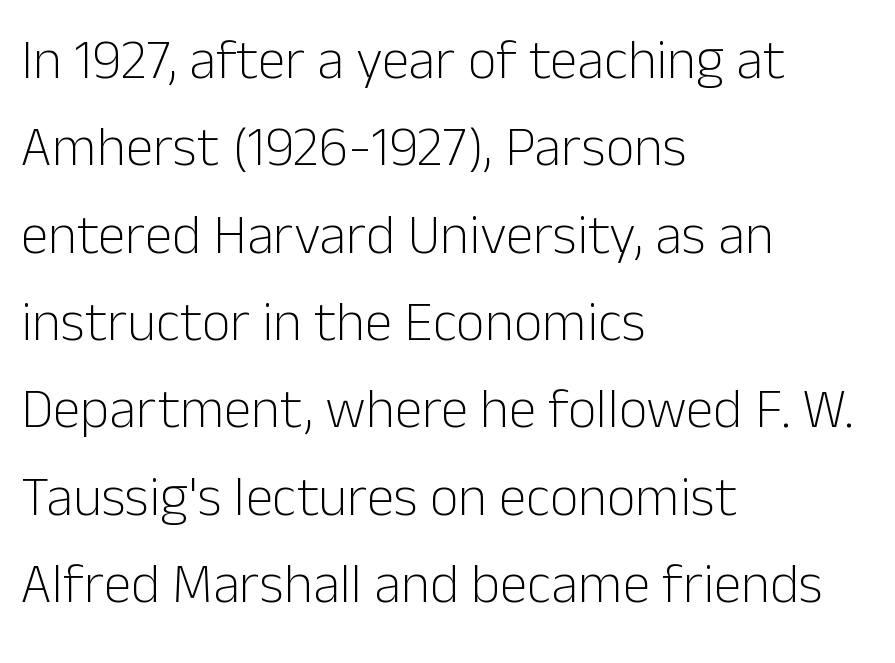
The image shows 56 px light sans-serif type, upright; set left-aligned, normal line spacing (1.56x), normal letter spacing, not underlined; low stroke contrast and a medium x-height.
